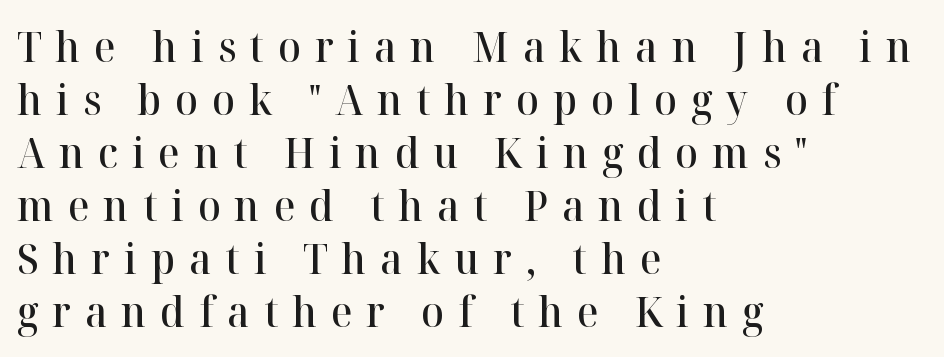
{"serif": "yes", "italic": "no", "bold": "semi", "weight": "semibold", "width": "normal", "stroke_contrast": "high", "x_height": "medium", "monospaced": "no", "underline": "no", "align": "left", "line_spacing": "normal", "line_spacing_ratio": 1.26, "letter_spacing": "wide", "letter_spacing_em": 0.33, "glyph_px": 42}
